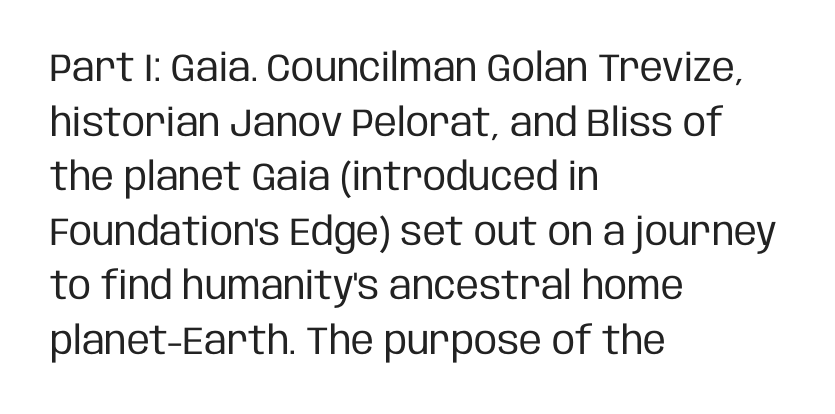
{"serif": "no", "italic": "no", "bold": "no", "weight": "regular", "width": "condensed", "stroke_contrast": "low", "x_height": "large", "monospaced": "no", "underline": "no", "align": "left", "line_spacing": "normal", "line_spacing_ratio": 1.4, "letter_spacing": "normal", "letter_spacing_em": 0.0, "glyph_px": 39}
